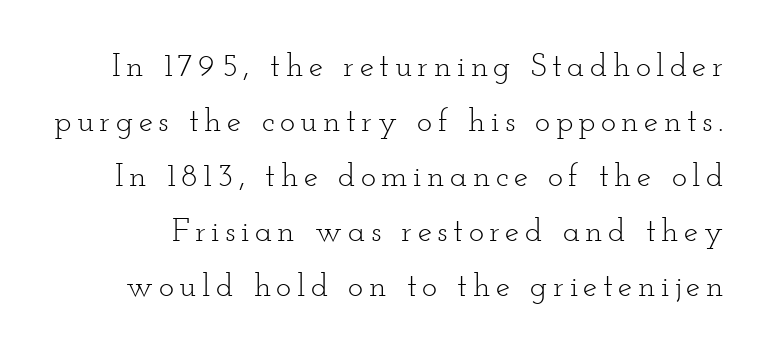
The image shows 32 px light, wide serif type, upright; set line spacing 1.72x, not underlined; low stroke contrast and a small x-height.
